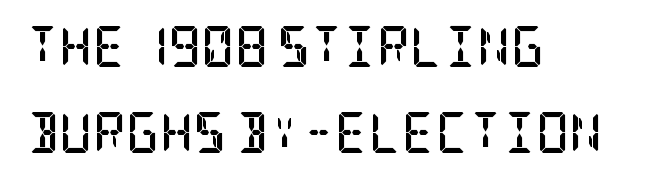
{"serif": "yes", "italic": "no", "bold": "yes", "weight": "semibold", "width": "condensed", "stroke_contrast": "low", "x_height": "large", "underline": "no", "align": "left", "line_spacing": "loose", "line_spacing_ratio": 2.1, "letter_spacing": "normal", "letter_spacing_em": 0.0, "glyph_px": 41}
